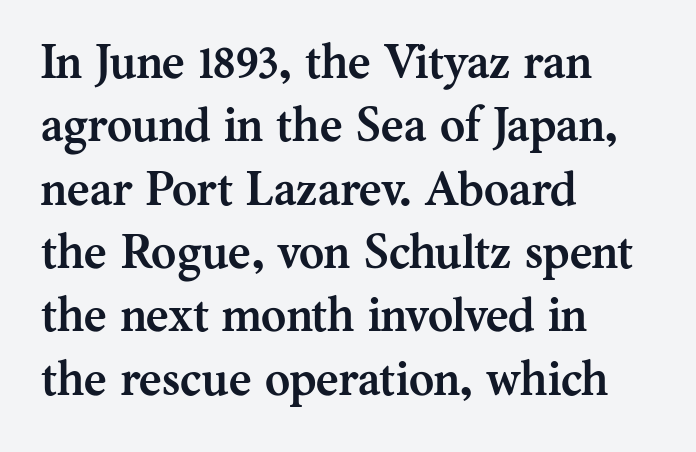
The image shows 48 px semibold serif type, upright; set left-aligned, normal line spacing (1.32x), normal letter spacing, not underlined; medium stroke contrast and a medium x-height.
